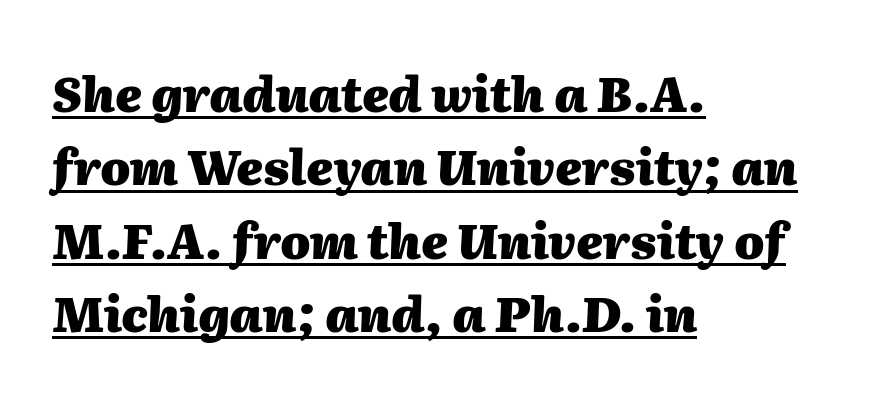
Q: Is the text bold? A: Yes.
Q: Is the text italic (slanted)? A: Yes, it leans right by about 2 degrees.
Q: Is the text underlined? A: Yes.
Q: How is the paragraph aligned? A: Left-aligned.
Q: Is the spacing between letters normal or unusually wide? A: Normal.
Q: Is the spacing between lines tight, normal or loose? A: Normal.
Q: Width (condensed, normal, or wide)? A: Normal.
Q: Stroke contrast? A: Medium.
Q: x-height? A: Medium.
Q: Monospaced? A: No.
